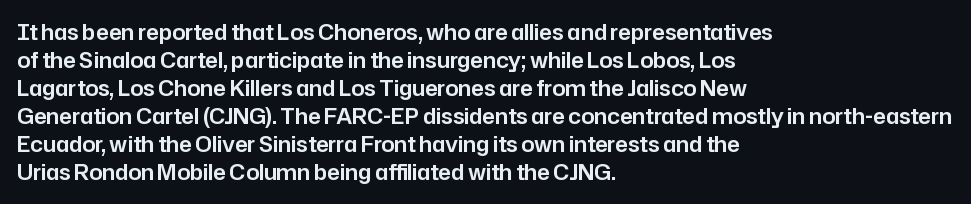
The image shows 21 px text type, upright; set left-aligned, normal line spacing (1.33x), normal letter spacing, not underlined.
